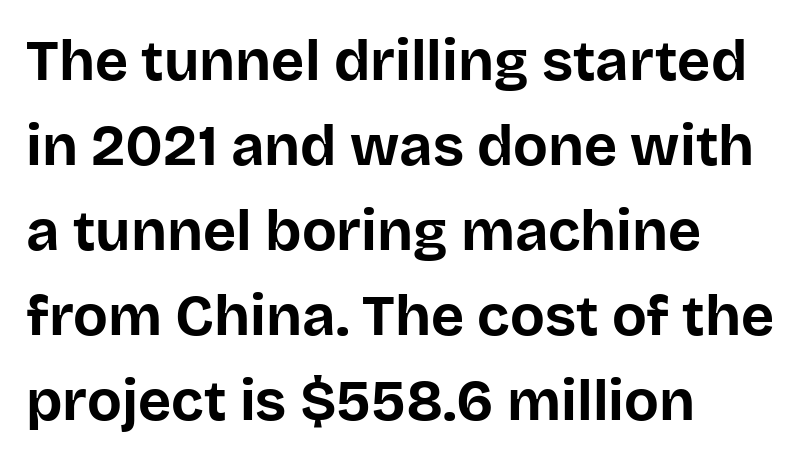
Q: Is the text bold? A: Yes.
Q: Is the text italic (slanted)? A: No, it is upright.
Q: Is the typeface a serif or a sans-serif typeface? A: Sans-serif.
Q: Is the text underlined? A: No.
Q: How is the paragraph aligned? A: Left-aligned.
Q: Is the spacing between letters normal or unusually wide? A: Normal.
Q: Is the spacing between lines tight, normal or loose? A: Normal.
Q: Width (condensed, normal, or wide)? A: Normal.
Q: Stroke contrast? A: Low.
Q: x-height? A: Large.
Q: Monospaced? A: No.
